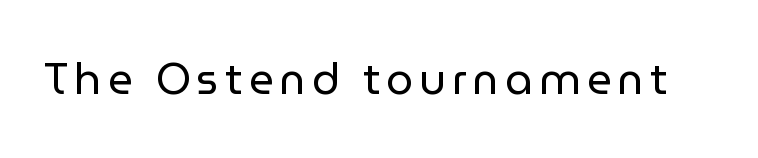
{"serif": "no", "italic": "no", "bold": "no", "weight": "regular", "width": "normal", "stroke_contrast": "low", "x_height": "medium", "monospaced": "no", "underline": "no", "glyph_px": 43}
